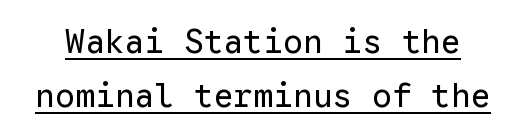
Q: Is the text bold? A: No.
Q: Is the text italic (slanted)? A: No, it is upright.
Q: Is the typeface a serif or a sans-serif typeface? A: Sans-serif.
Q: Is the text underlined? A: Yes.
Q: Is the spacing between letters normal or unusually wide? A: Normal.
Q: Is the spacing between lines tight, normal or loose? A: Normal.
Q: Width (condensed, normal, or wide)? A: Normal.
Q: Stroke contrast? A: Low.
Q: x-height? A: Medium.
Q: Monospaced? A: Yes.
